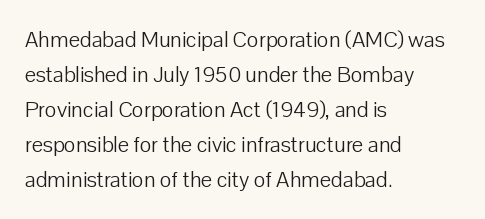
Q: Is the text bold? A: No.
Q: Is the text italic (slanted)? A: No, it is upright.
Q: Is the text underlined? A: No.
Q: How is the paragraph aligned? A: Left-aligned.
Q: Is the spacing between letters normal or unusually wide? A: Normal.
Q: Is the spacing between lines tight, normal or loose? A: Normal.
